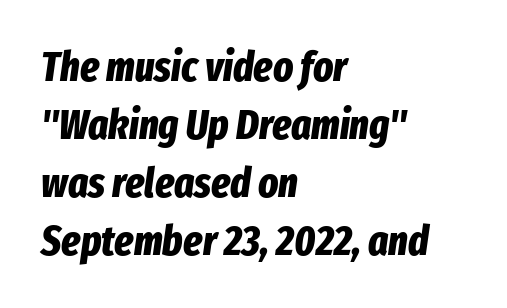
{"italic": "yes", "lean": "right", "slant_degrees": 8, "bold": "yes", "weight": "bold", "width": "condensed", "stroke_contrast": "low", "x_height": "medium", "monospaced": "no", "underline": "no", "align": "left", "line_spacing": "normal", "line_spacing_ratio": 1.38, "letter_spacing": "normal", "letter_spacing_em": 0.0, "glyph_px": 42}
